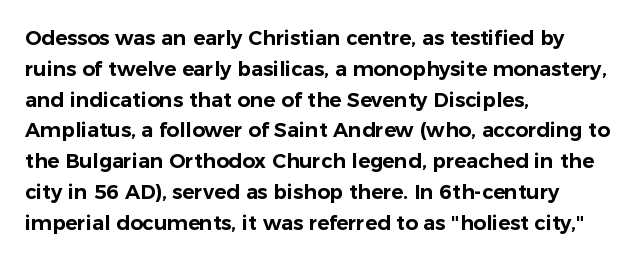
{"italic": "no", "underline": "no", "align": "left", "line_spacing": "normal", "line_spacing_ratio": 1.54, "letter_spacing": "normal", "letter_spacing_em": 0.0, "glyph_px": 20}
